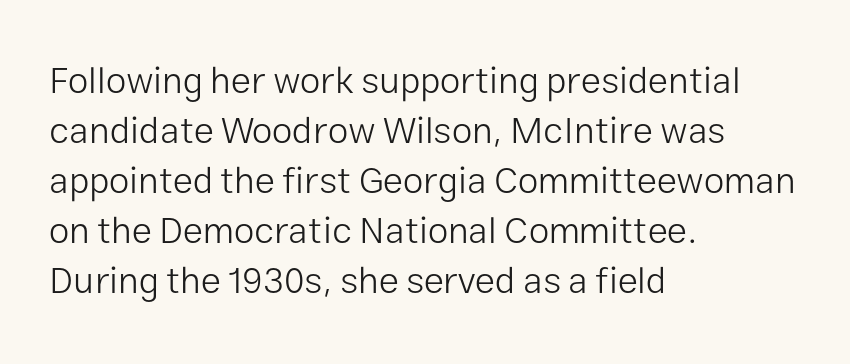
{"serif": "no", "italic": "no", "bold": "no", "weight": "light", "width": "normal", "stroke_contrast": "low", "x_height": "medium", "monospaced": "no", "underline": "no", "align": "left", "line_spacing": "normal", "line_spacing_ratio": 1.35, "letter_spacing": "normal", "letter_spacing_em": 0.0, "glyph_px": 37}
